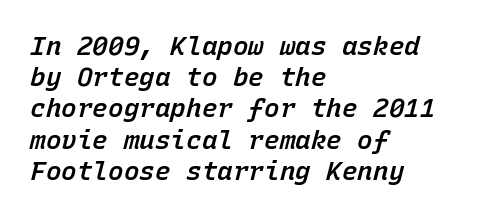
In terms of posture, this sample is oblique. The letterforms sit shoulder to shoulder at normal distance. These lines are set flush left with a ragged right edge. Words float on clear page, feet unadorned. Every letter is mildly thick-stroked: semibold rather than bold.
